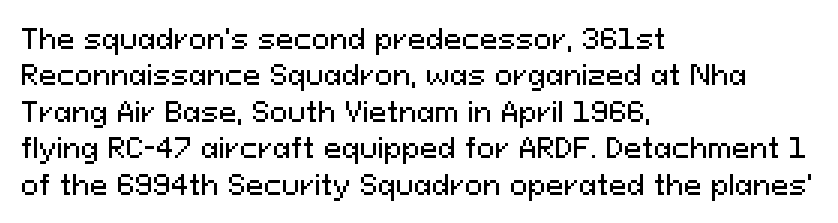
Tracking value appears to be zero — textbook default spacing. The type sits square on the baseline with zero lean. A clean baseline with only descenders dipping below it. Is the block centered? No — it sits flush against the left margin. Notice how descenders clear the ascenders below comfortably — that's standard leading.
